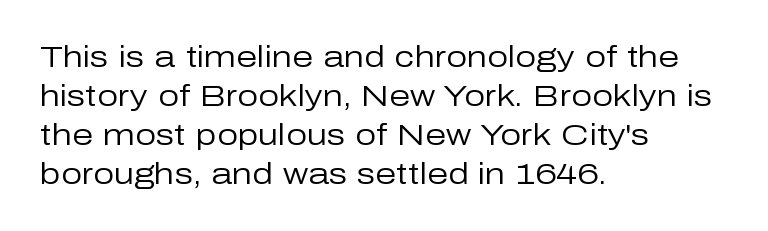
The space between consecutive lines is moderate. Letterform terminals end flat and unadorned throughout the passage. Between one letter and the next there's only the usual sliver of space. The area under the type is left untouched.
